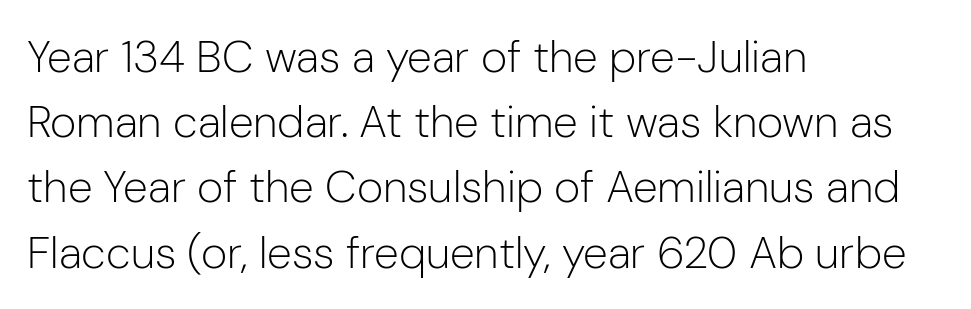
Q: Is the text bold? A: No.
Q: Is the text italic (slanted)? A: No, it is upright.
Q: Is the typeface a serif or a sans-serif typeface? A: Sans-serif.
Q: Is the text underlined? A: No.
Q: How is the paragraph aligned? A: Left-aligned.
Q: Is the spacing between letters normal or unusually wide? A: Normal.
Q: Is the spacing between lines tight, normal or loose? A: Normal.
Q: Width (condensed, normal, or wide)? A: Normal.
Q: Stroke contrast? A: Low.
Q: x-height? A: Medium.
Q: Monospaced? A: No.
